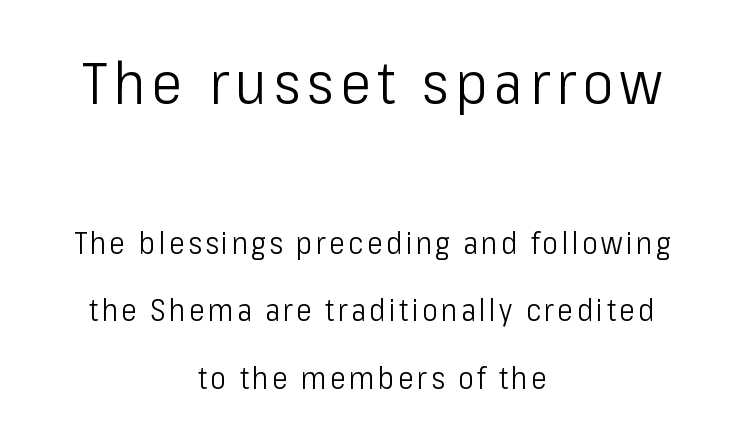
{"serif": "no", "italic": "no", "bold": "no", "weight": "light", "width": "condensed", "stroke_contrast": "low", "x_height": "medium", "monospaced": "no", "underline": "no", "align": "center", "line_spacing": "loose", "line_spacing_ratio": 2.26, "larger_block": "first", "size_ratio": 1.97, "glyph_px": 59}
